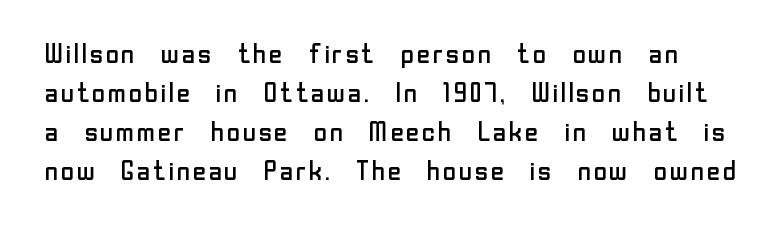
Students, observe: this is what conventionally led text looks like. The letterforms sit shoulder to shoulder at normal distance. The typesetting does not lean heavy: it is not bold. This is roman type, the default non-slanted kind. The gap between lines stays unmarked.
